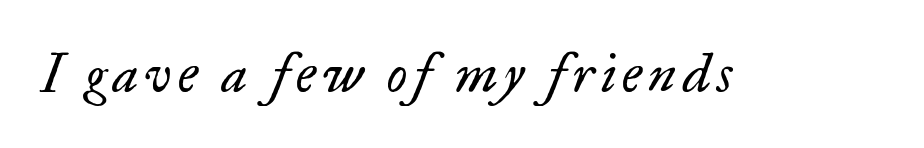
{"serif": "yes", "italic": "yes", "lean": "right", "slant_degrees": 17, "bold": "no", "weight": "regular", "width": "normal", "stroke_contrast": "low", "x_height": "small", "monospaced": "no", "underline": "no", "glyph_px": 53}
